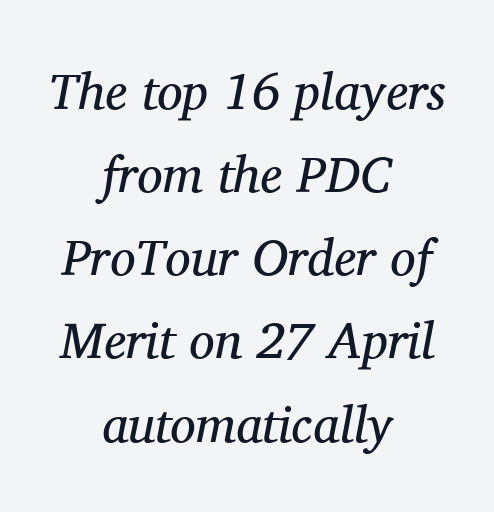
Descender tails drop into unmarked territory. Compared with ordinary roman type, these characters are visibly tilted. Whoever set this chose a conventional vertical rhythm. Visually the block forms a symmetrical silhouette, jagged on both flanks.
